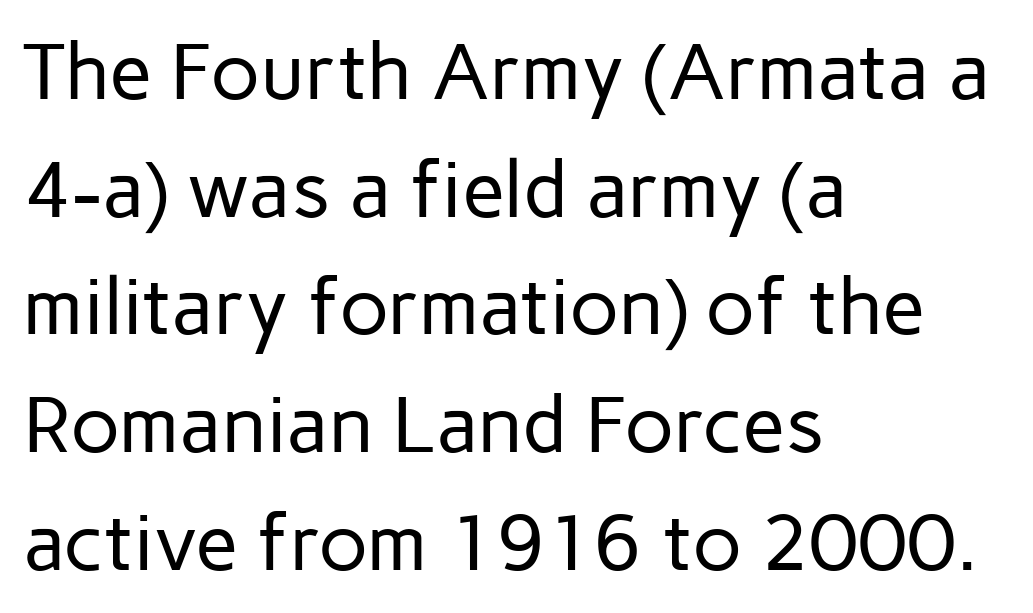
The image shows 79 px regular-weight sans-serif type, upright; set left-aligned, normal line spacing (1.49x), normal letter spacing, not underlined; low stroke contrast and a medium x-height.
